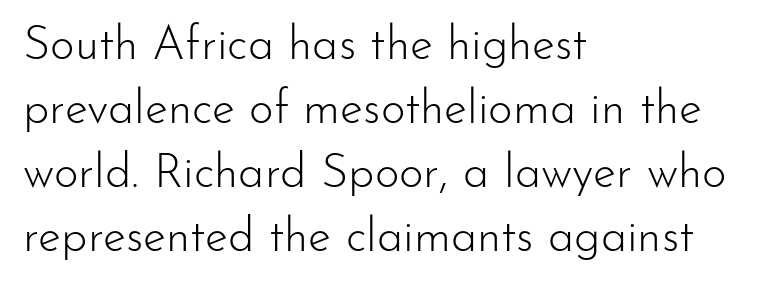
Q: Is the text bold? A: No.
Q: Is the text italic (slanted)? A: No, it is upright.
Q: Is the typeface a serif or a sans-serif typeface? A: Sans-serif.
Q: Is the text underlined? A: No.
Q: How is the paragraph aligned? A: Left-aligned.
Q: Is the spacing between letters normal or unusually wide? A: Normal.
Q: Is the spacing between lines tight, normal or loose? A: Normal.
Q: Width (condensed, normal, or wide)? A: Normal.
Q: Stroke contrast? A: Low.
Q: x-height? A: Small.
Q: Monospaced? A: No.
